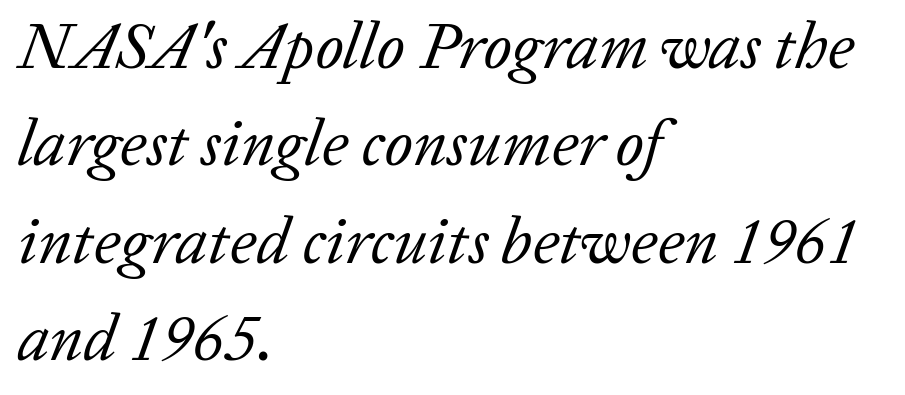
Q: Is the text bold? A: No.
Q: Is the text italic (slanted)? A: Yes, it leans right by about 20 degrees.
Q: Is the typeface a serif or a sans-serif typeface? A: Serif.
Q: Is the text underlined? A: No.
Q: How is the paragraph aligned? A: Left-aligned.
Q: Is the spacing between letters normal or unusually wide? A: Normal.
Q: Is the spacing between lines tight, normal or loose? A: Normal.
Q: Width (condensed, normal, or wide)? A: Normal.
Q: Stroke contrast? A: Low.
Q: x-height? A: Medium.
Q: Monospaced? A: No.
